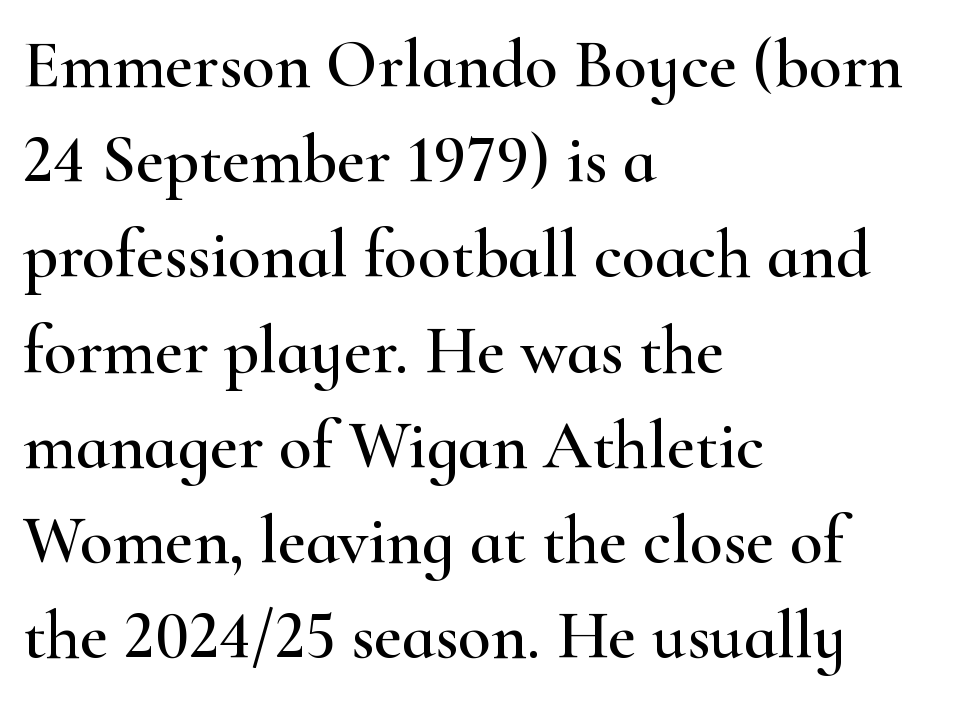
{"serif": "yes", "italic": "no", "width": "wide", "stroke_contrast": "high", "x_height": "small", "monospaced": "no", "underline": "no", "align": "left", "line_spacing": "normal", "line_spacing_ratio": 1.4, "letter_spacing": "normal", "letter_spacing_em": 0.0, "glyph_px": 68}
